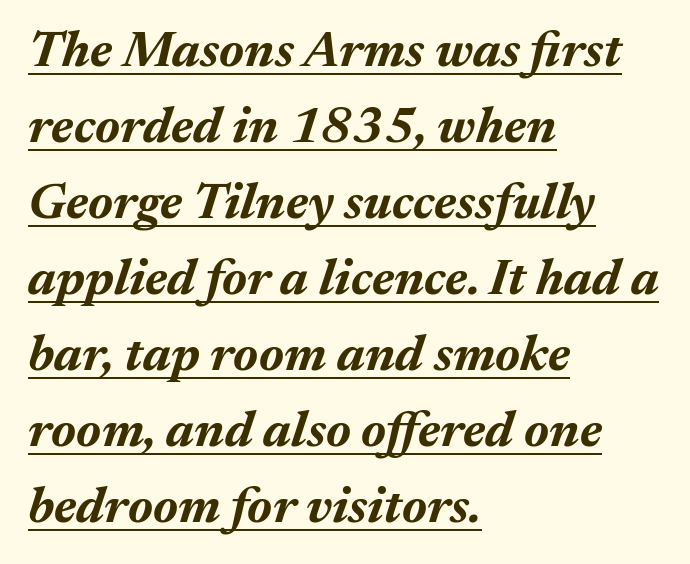
The typesetting leans heavy: a genuine bold. Nothing unusual about the tracking: characters are spaced as the font intends. Whoever set this chose a conventional vertical rhythm. The whole block is typeset with a tilt. These lines are set flush left with a ragged right edge.
